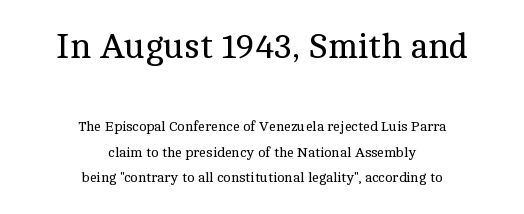
Honestly, there is no underline to notice here at all. The passage shown is typed in a proportional face where columns would drift. The letterforms sit at book weight or below. A typesetter would call this zero additional tracking.
